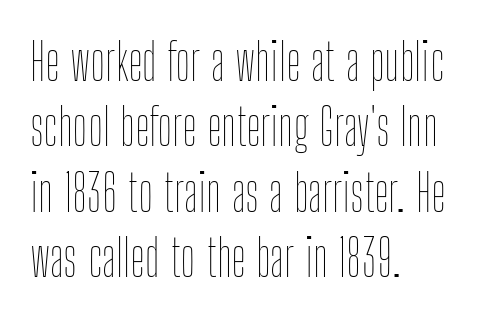
The image shows 51 px thin, condensed type, upright; set left-aligned, normal line spacing (1.28x), normal letter spacing, not underlined; low stroke contrast and a medium x-height.
